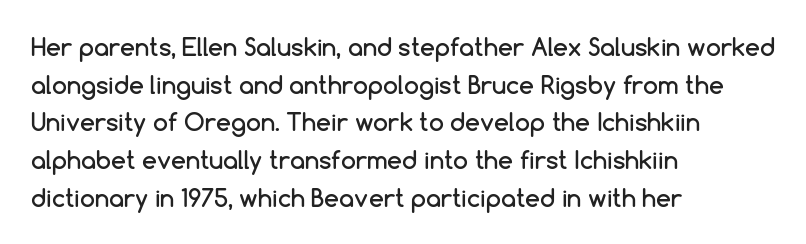
Q: Is the text italic (slanted)? A: No, it is upright.
Q: Is the text underlined? A: No.
Q: How is the paragraph aligned? A: Left-aligned.
Q: Is the spacing between letters normal or unusually wide? A: Normal.
Q: Is the spacing between lines tight, normal or loose? A: Normal.
